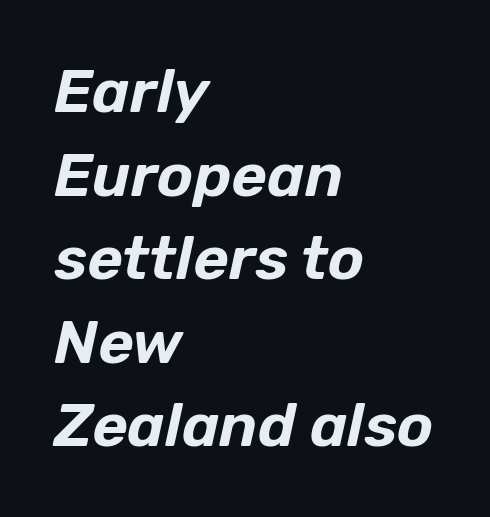
{"italic": "yes", "lean": "right", "slant_degrees": 12, "width": "normal", "stroke_contrast": "low", "x_height": "medium", "monospaced": "no", "underline": "no", "align": "left", "line_spacing": "normal", "line_spacing_ratio": 1.37, "letter_spacing": "normal", "letter_spacing_em": 0.0, "glyph_px": 61}
